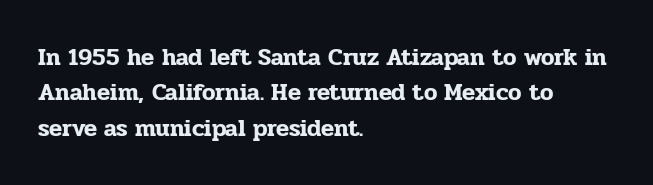
The passage shown stacks its lines at a standard gap. No extra tracking has been applied to these lines. Compared with a centered layout, this one pins lines to the left instead. The area under the type is left untouched. When letters stand straight like this, we call the style roman or upright.
